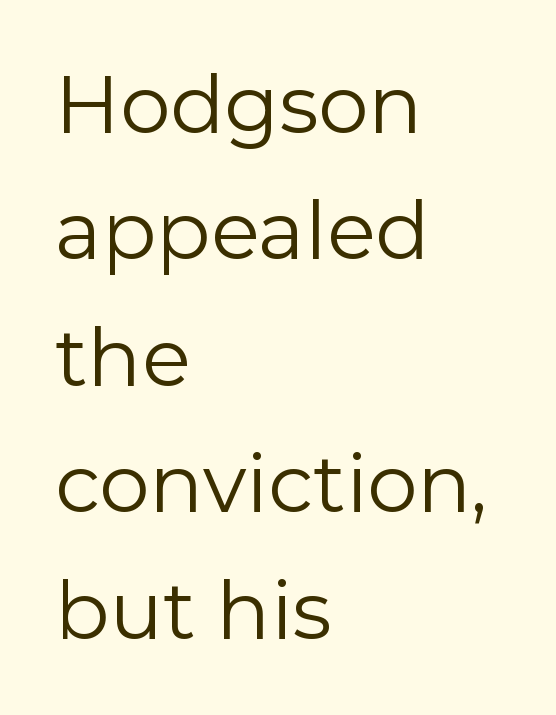
Honestly, the letter spacing is just normal — you wouldn't notice it. The typeface chosen for these lines omits serifs. A roman cut, with each character standing at attention. Looks like regular typesetting: each glyph gets only the width it needs. All the whitespace from short lines collects on the right. Type without underlining.
